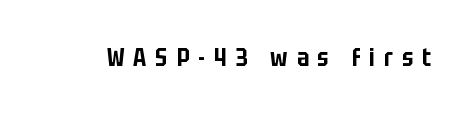
Q: Is the text italic (slanted)? A: No, it is upright.
Q: Is the text underlined? A: No.
Q: Is the spacing between letters normal or unusually wide? A: Unusually wide.
